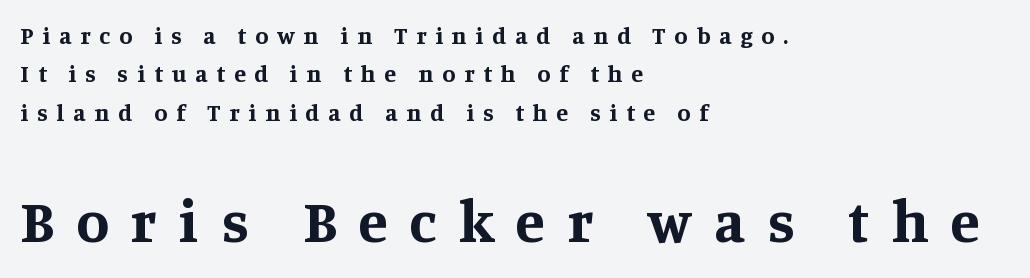
The image shows 60 px bold serif type, upright; set left-aligned, normal line spacing (1.6x), unusually wide letter spacing (+0.37 em), not underlined; the second (bottom) block is 2.5x larger; medium stroke contrast and a large x-height.
